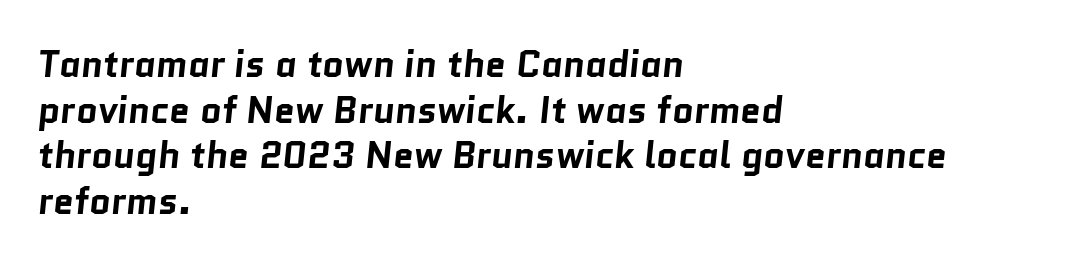
Q: Is the text bold? A: Yes.
Q: Is the typeface a serif or a sans-serif typeface? A: Sans-serif.
Q: Is the text underlined? A: No.
Q: How is the paragraph aligned? A: Left-aligned.
Q: Is the spacing between letters normal or unusually wide? A: Normal.
Q: Width (condensed, normal, or wide)? A: Normal.
Q: Stroke contrast? A: Low.
Q: x-height? A: Medium.
Q: Monospaced? A: No.
